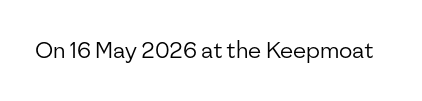
Q: Is the text bold? A: No.
Q: Is the text italic (slanted)? A: No, it is upright.
Q: Is the text underlined? A: No.
Q: Is the spacing between letters normal or unusually wide? A: Normal.
